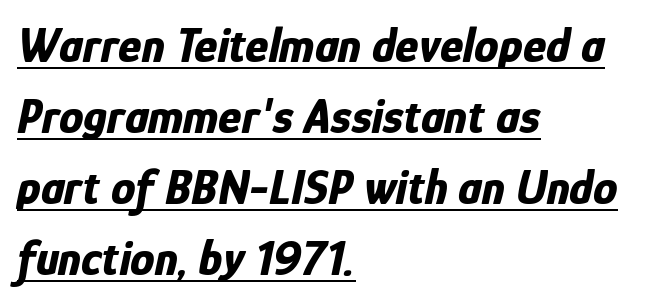
The image shows 49 px bold, condensed type, italic (leaning right); set left-aligned, normal line spacing (1.45x), normal letter spacing, underlined; low stroke contrast and a medium x-height.
